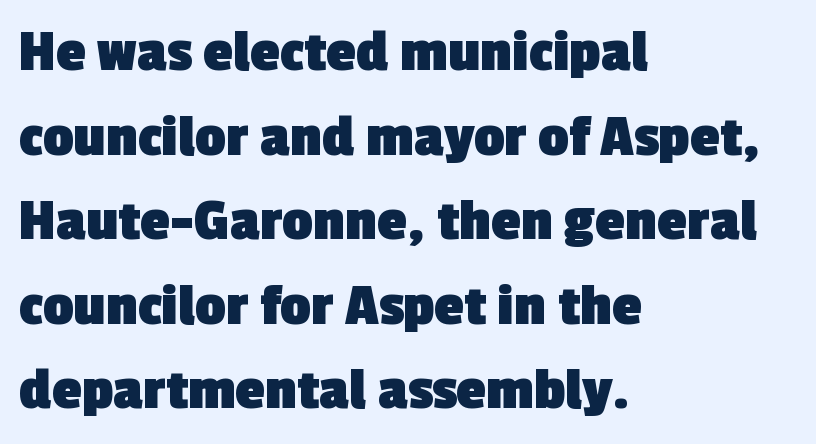
Q: Is the text bold? A: Yes.
Q: Is the typeface a serif or a sans-serif typeface? A: Sans-serif.
Q: Is the text underlined? A: No.
Q: How is the paragraph aligned? A: Left-aligned.
Q: Is the spacing between letters normal or unusually wide? A: Normal.
Q: Is the spacing between lines tight, normal or loose? A: Normal.
Q: Width (condensed, normal, or wide)? A: Normal.
Q: x-height? A: Medium.
Q: Monospaced? A: No.
